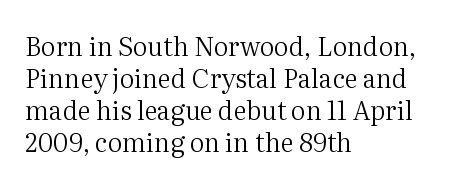
Q: Is the text bold? A: No.
Q: Is the text italic (slanted)? A: No, it is upright.
Q: Is the text underlined? A: No.
Q: How is the paragraph aligned? A: Left-aligned.
Q: Is the spacing between letters normal or unusually wide? A: Normal.
